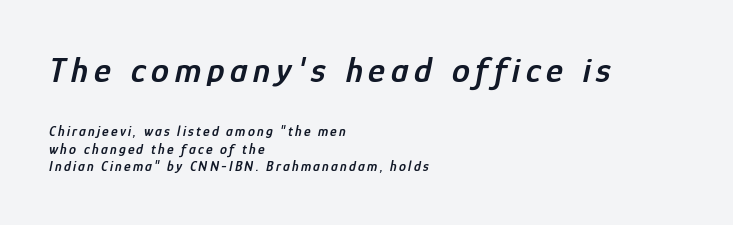
Q: Is the text bold? A: Semi-bold.
Q: Is the text italic (slanted)? A: Yes, it leans right by about 12 degrees.
Q: Is the text underlined? A: No.
Q: How is the paragraph aligned? A: Left-aligned.
Q: Is the spacing between lines tight, normal or loose? A: Normal.
Q: Which block of text is set in a larger size, the first (top) or the second (bottom)? A: The first (top) one.
Q: Width (condensed, normal, or wide)? A: Condensed.
Q: Stroke contrast? A: Low.
Q: x-height? A: Medium.
Q: Monospaced? A: No.
